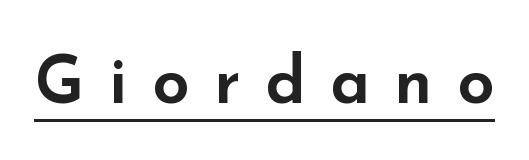
Q: Is the text italic (slanted)? A: No, it is upright.
Q: Is the typeface a serif or a sans-serif typeface? A: Sans-serif.
Q: Is the text underlined? A: Yes.
Q: Is the spacing between letters normal or unusually wide? A: Unusually wide.
Q: Width (condensed, normal, or wide)? A: Wide.
Q: Stroke contrast? A: Low.
Q: x-height? A: Small.
Q: Monospaced? A: No.
